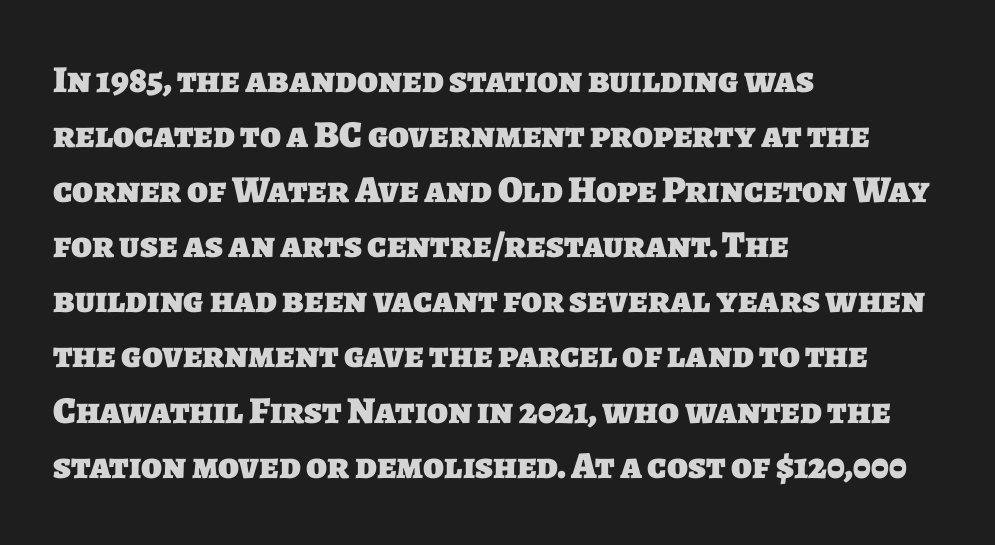
Q: Is the text bold? A: Yes.
Q: Is the typeface a serif or a sans-serif typeface? A: Sans-serif.
Q: Is the text underlined? A: No.
Q: How is the paragraph aligned? A: Left-aligned.
Q: Is the spacing between letters normal or unusually wide? A: Normal.
Q: Is the spacing between lines tight, normal or loose? A: Normal.
Q: Width (condensed, normal, or wide)? A: Normal.
Q: Stroke contrast? A: Low.
Q: x-height? A: Large.
Q: Monospaced? A: No.
